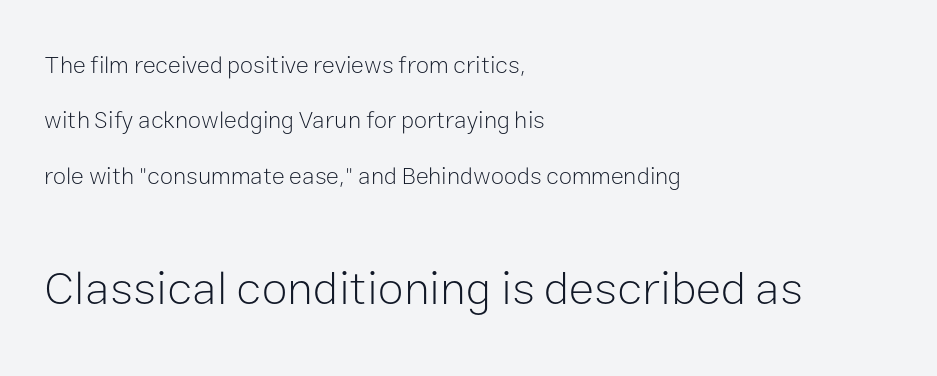
The image shows 47 px light sans-serif type, upright; set left-aligned, loose line spacing (2.31x), normal letter spacing, not underlined; the second (bottom) block is 1.96x larger; low stroke contrast and a medium x-height.
